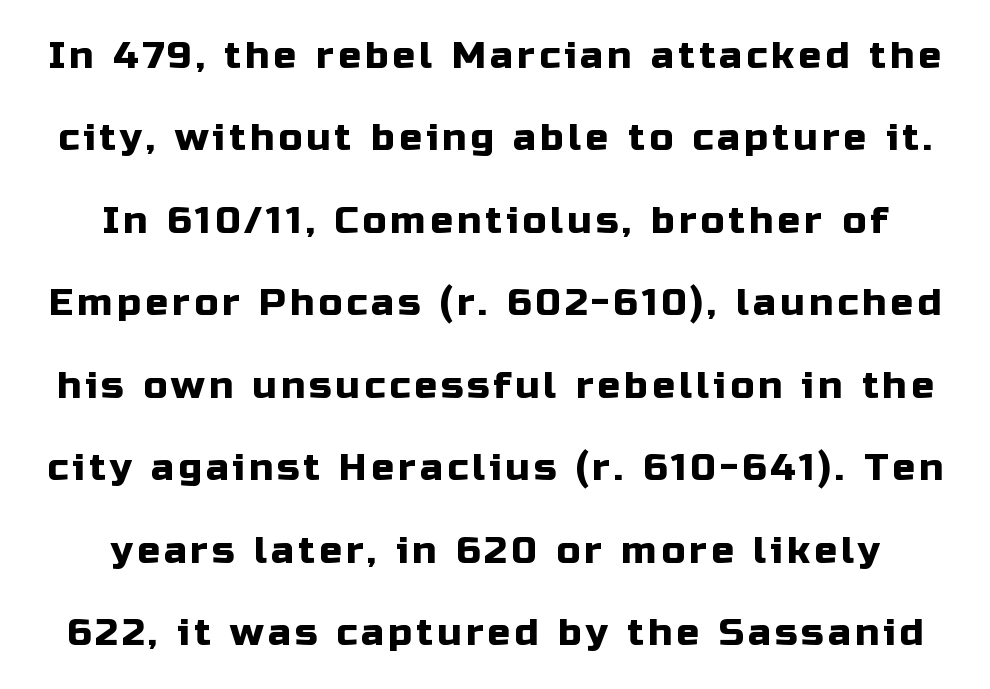
The image shows 38 px sans-serif type, upright; set centered, loose line spacing (2.17x), not underlined; low stroke contrast and a medium x-height.
